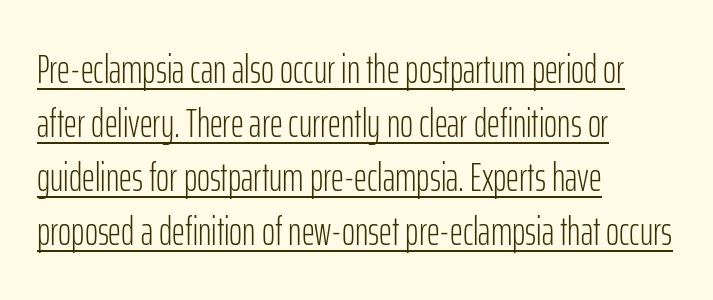
{"serif": "no", "italic": "no", "bold": "no", "weight": "light", "width": "condensed", "stroke_contrast": "low", "x_height": "medium", "monospaced": "no", "underline": "yes", "align": "left", "line_spacing": "normal", "line_spacing_ratio": 1.35, "letter_spacing": "normal", "letter_spacing_em": 0.0, "glyph_px": 40}
